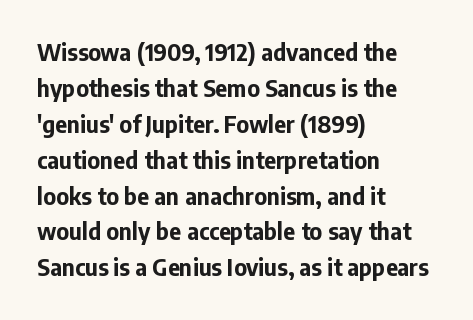
{"italic": "no", "bold": "yes", "underline": "no", "align": "left", "line_spacing": "normal", "line_spacing_ratio": 1.56, "letter_spacing": "normal", "letter_spacing_em": 0.0, "glyph_px": 23}
